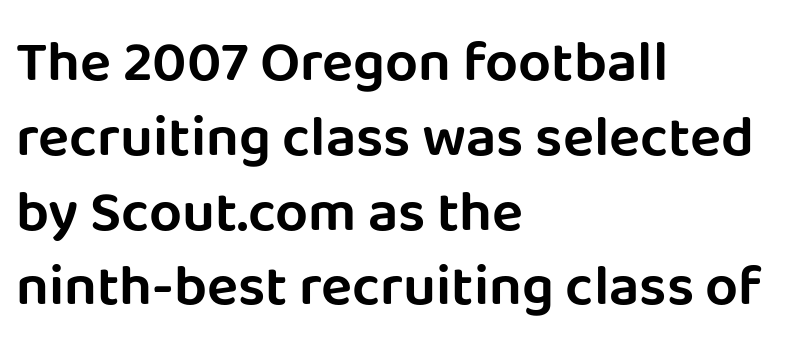
{"serif": "no", "italic": "no", "width": "normal", "stroke_contrast": "low", "x_height": "large", "monospaced": "no", "underline": "no", "align": "left", "line_spacing": "normal", "line_spacing_ratio": 1.29, "letter_spacing": "normal", "letter_spacing_em": 0.0, "glyph_px": 58}
